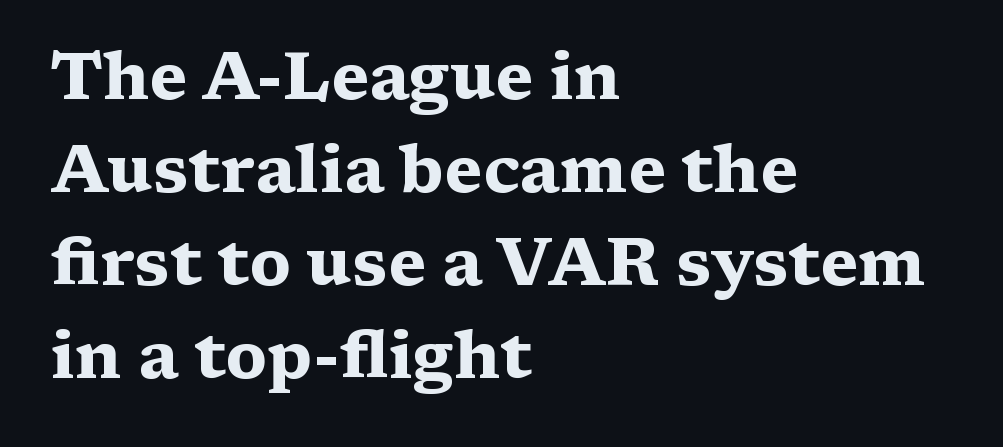
Q: Is the text bold? A: Yes.
Q: Is the text italic (slanted)? A: No, it is upright.
Q: Is the typeface a serif or a sans-serif typeface? A: Serif.
Q: Is the text underlined? A: No.
Q: How is the paragraph aligned? A: Left-aligned.
Q: Is the spacing between letters normal or unusually wide? A: Normal.
Q: Is the spacing between lines tight, normal or loose? A: Normal.
Q: Width (condensed, normal, or wide)? A: Wide.
Q: Stroke contrast? A: Medium.
Q: x-height? A: Medium.
Q: Monospaced? A: No.
